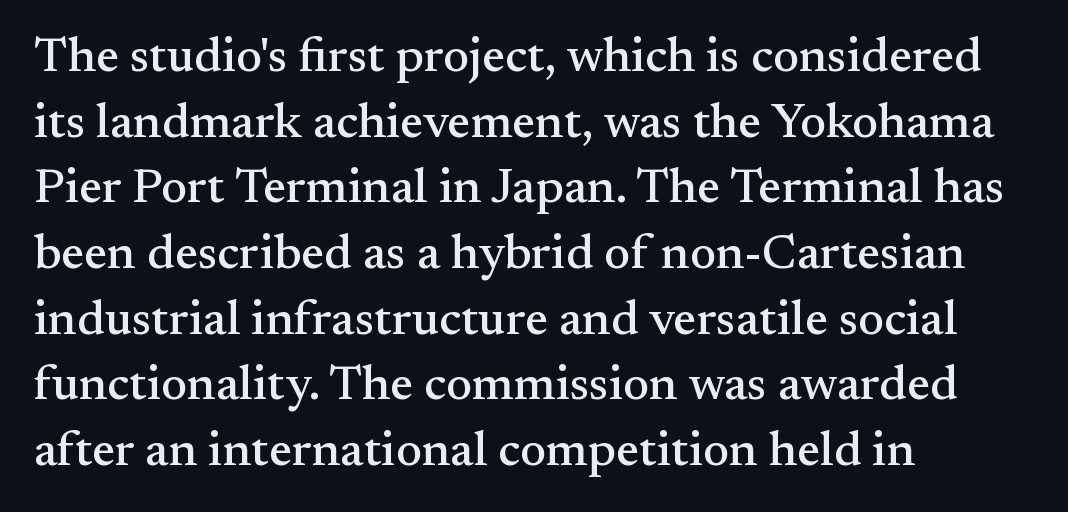
Q: Is the text italic (slanted)? A: No, it is upright.
Q: Is the typeface a serif or a sans-serif typeface? A: Serif.
Q: Is the text underlined? A: No.
Q: How is the paragraph aligned? A: Left-aligned.
Q: Is the spacing between letters normal or unusually wide? A: Normal.
Q: Is the spacing between lines tight, normal or loose? A: Normal.
Q: Width (condensed, normal, or wide)? A: Normal.
Q: Stroke contrast? A: Medium.
Q: x-height? A: Small.
Q: Monospaced? A: No.
